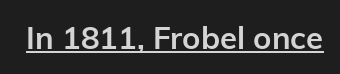
Q: Is the text bold? A: Yes.
Q: Is the text italic (slanted)? A: No, it is upright.
Q: Is the typeface a serif or a sans-serif typeface? A: Sans-serif.
Q: Is the text underlined? A: Yes.
Q: Is the spacing between letters normal or unusually wide? A: Normal.
Q: Width (condensed, normal, or wide)? A: Normal.
Q: Stroke contrast? A: Low.
Q: x-height? A: Medium.
Q: Monospaced? A: No.
